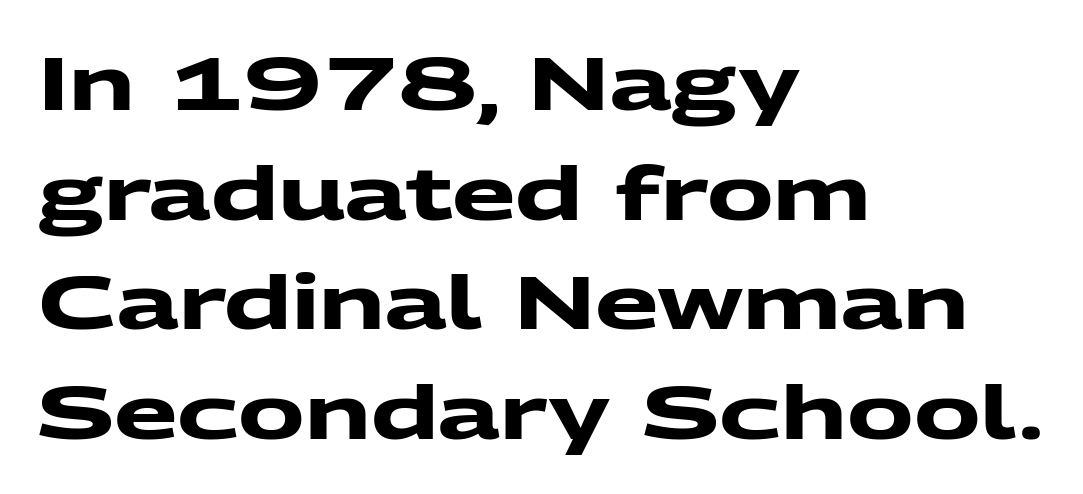
The image shows 74 px heavy, wide sans-serif type; set left-aligned, normal line spacing (1.48x), normal letter spacing, not underlined; medium stroke contrast and a medium x-height.
